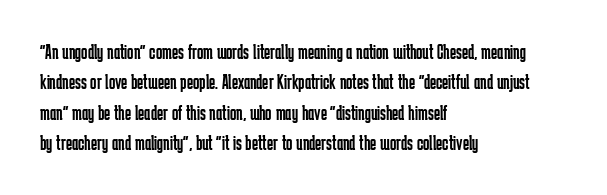
{"italic": "no", "bold": "no", "underline": "no", "align": "left", "line_spacing": "normal", "line_spacing_ratio": 1.45, "letter_spacing": "normal", "letter_spacing_em": 0.0, "glyph_px": 21}
